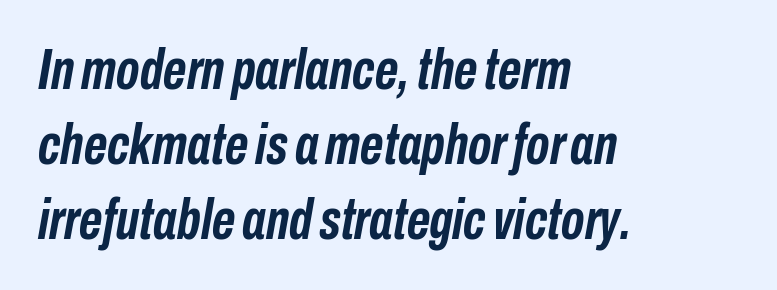
{"italic": "yes", "lean": "right", "slant_degrees": 10, "bold": "yes", "weight": "semibold", "width": "condensed", "stroke_contrast": "low", "x_height": "medium", "monospaced": "no", "underline": "no", "align": "left", "line_spacing": "normal", "line_spacing_ratio": 1.32, "letter_spacing": "normal", "letter_spacing_em": 0.0, "glyph_px": 57}
